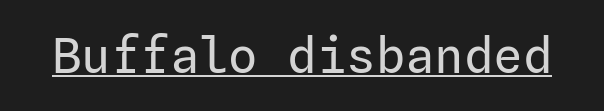
Descenders here cross a horizontal rule under the line. A typesetter would label this face a sans. No extra ink here — the face is not bold. When letters stand straight like this, we call the style roman or upright. Nobody touched the tracking dial on this one.
